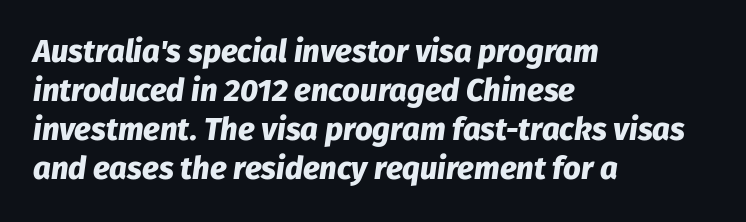
Nobody touched the tracking dial on this one. Do the characters align in a grid? No, the font is proportional. Just letters on the line, the space beneath them empty. The whole block is typeset with a tilt.
